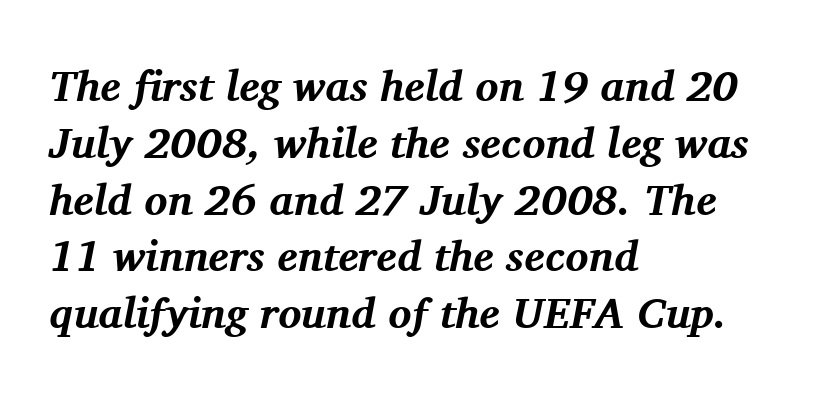
{"serif": "yes", "italic": "yes", "lean": "right", "slant_degrees": 11, "bold": "yes", "weight": "bold", "width": "normal", "stroke_contrast": "medium", "x_height": "medium", "monospaced": "no", "underline": "no", "align": "left", "line_spacing": "normal", "line_spacing_ratio": 1.32, "letter_spacing": "normal", "letter_spacing_em": 0.0, "glyph_px": 43}
